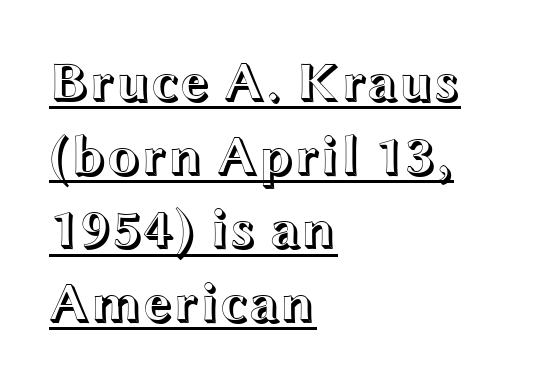
The image shows 55 px wide type, upright; set left-aligned, normal line spacing (1.34x), normal letter spacing, underlined; a medium x-height.
